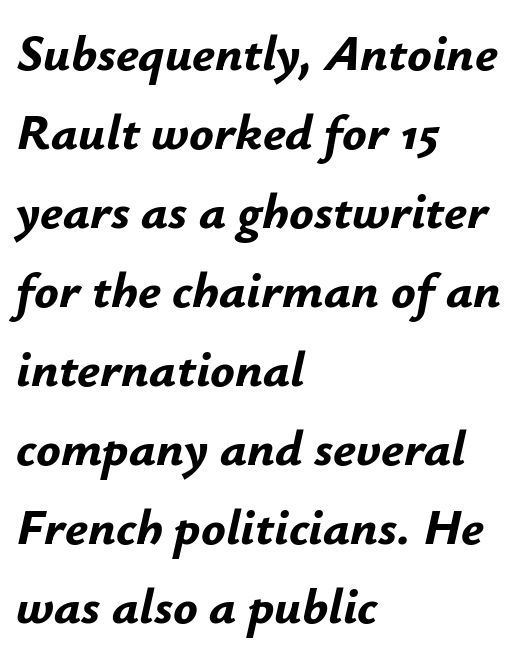
Left-aligned paragraph, ragged on the right. The glyphs are unaccompanied by any horizontal stroke below them. Is this a fixed-width face? No — the glyphs have proportional, varying widths. You could call the tracking neutral — neither tight nor loose. A normal amount of white space separates one row of letters from the next.
